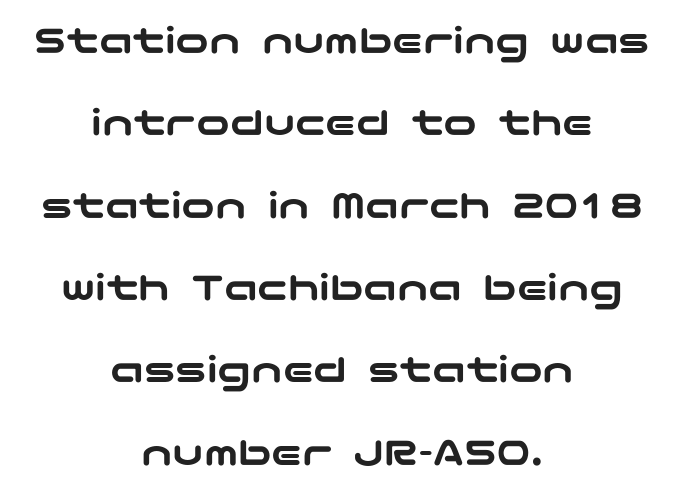
These lines keep a tight, regular rhythm from letter to letter. Anything drawn beneath the words? Only blank space. Each new line begins a long way beneath the previous one. The letters carry no serifs — their stems end cleanly without finishing strokes.
